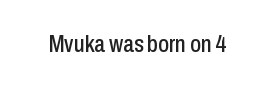
{"italic": "no", "underline": "no", "letter_spacing": "normal", "letter_spacing_em": 0.0, "glyph_px": 24}
